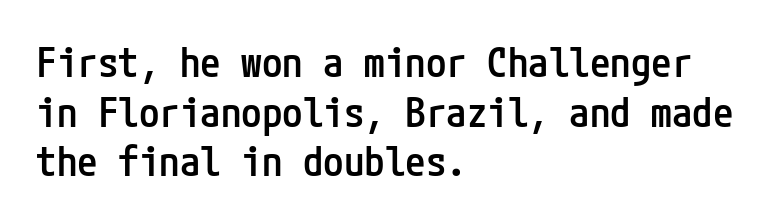
Quick note: underline off. Where is the straight margin? On the left. Italic: no, the glyphs are upright roman. Bold? Not quite — semibold, heavier than regular but stopping short. Characters follow at the spacing the type designer built in.
